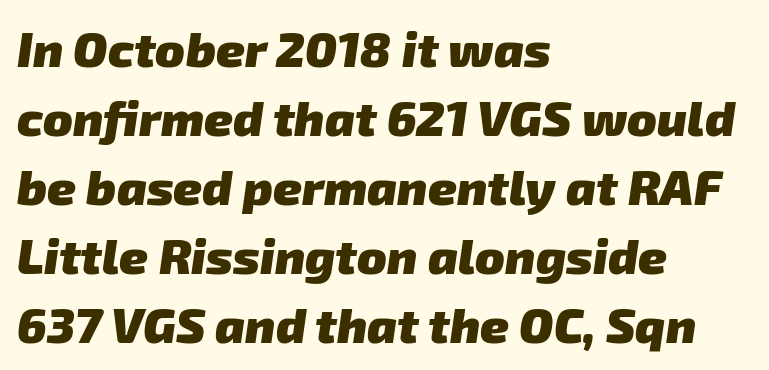
The image shows 49 px heavy sans-serif type; set left-aligned, normal line spacing (1.41x), normal letter spacing, not underlined; low stroke contrast and a medium x-height.
